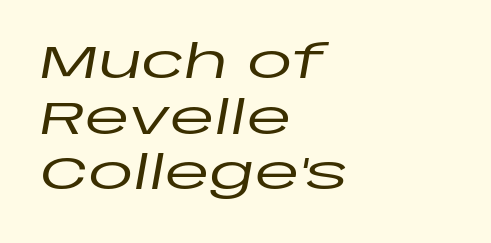
Q: Is the text italic (slanted)? A: Yes, it leans right by about 10 degrees.
Q: Is the text underlined? A: No.
Q: How is the paragraph aligned? A: Left-aligned.
Q: Is the spacing between letters normal or unusually wide? A: Normal.
Q: Width (condensed, normal, or wide)? A: Wide.
Q: Stroke contrast? A: Low.
Q: x-height? A: Large.
Q: Monospaced? A: No.
